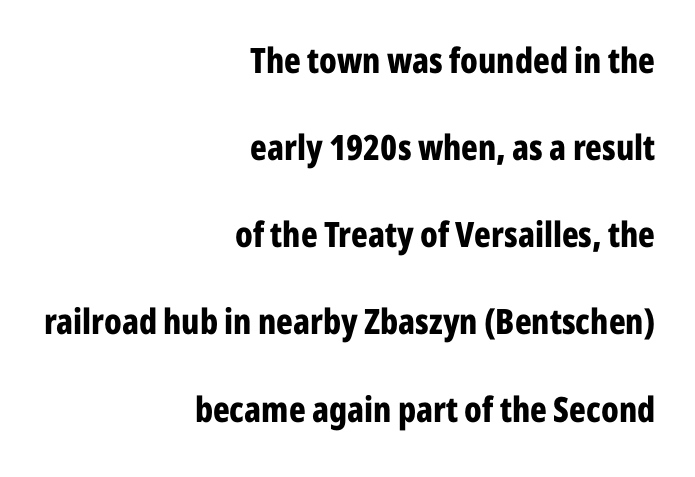
These lines stack with their right ends in a neat column. Weight check: bold — yes, fully. Reading down the column, the eye jumps a long way to each next line. What kind of face is this? One without serifs — a sans. Is this a fixed-width face? No — the glyphs have proportional, varying widths.
